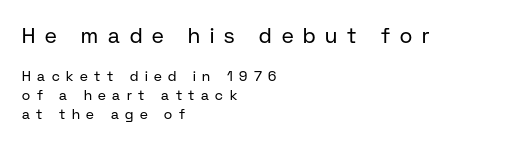
Q: Is the text bold? A: No.
Q: Is the text italic (slanted)? A: No, it is upright.
Q: Is the text underlined? A: No.
Q: How is the paragraph aligned? A: Left-aligned.
Q: Is the spacing between letters normal or unusually wide? A: Unusually wide.
Q: Is the spacing between lines tight, normal or loose? A: Normal.
Q: Which block of text is set in a larger size, the first (top) or the second (bottom)? A: The first (top) one.
